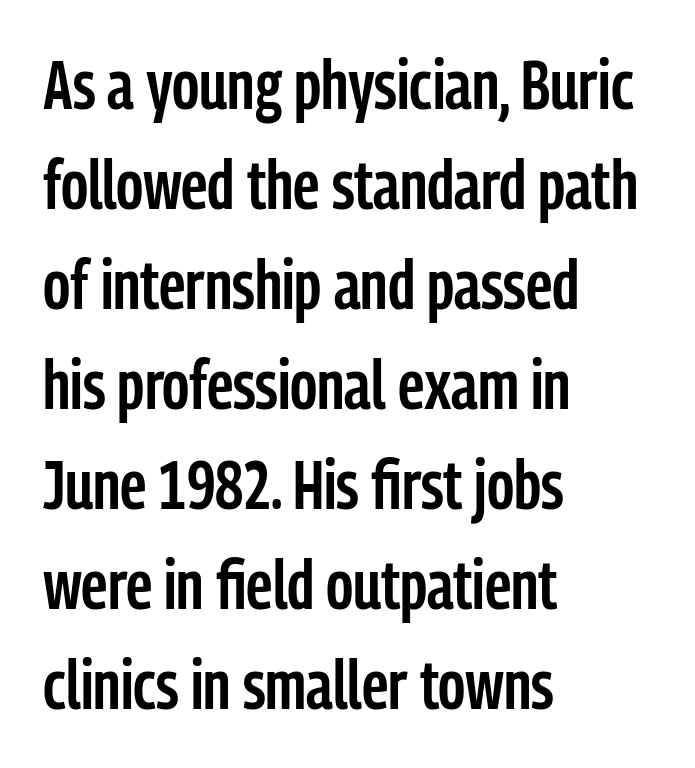
{"serif": "no", "italic": "no", "bold": "semi", "weight": "semibold", "width": "condensed", "stroke_contrast": "low", "x_height": "medium", "monospaced": "no", "underline": "no", "align": "left", "line_spacing": "normal", "line_spacing_ratio": 1.47, "letter_spacing": "normal", "letter_spacing_em": 0.0, "glyph_px": 68}
